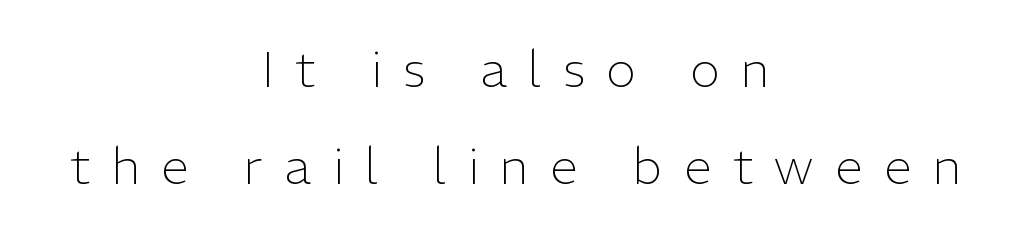
The lines are quadded center. The letters stand upright; this is a roman face. The letters advance in unequal steps, a hallmark of proportional type. How would I describe the line gaps? Wide and relaxed. Observe the absence of serifs on each vertical stroke in this sample.
